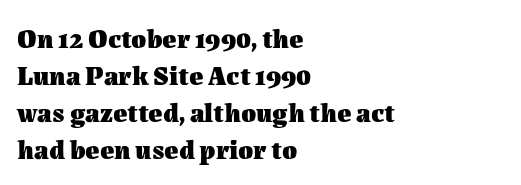
Q: Is the text bold? A: Yes.
Q: Is the text italic (slanted)? A: No, it is upright.
Q: Is the text underlined? A: No.
Q: How is the paragraph aligned? A: Left-aligned.
Q: Is the spacing between letters normal or unusually wide? A: Normal.
Q: Is the spacing between lines tight, normal or loose? A: Normal.
